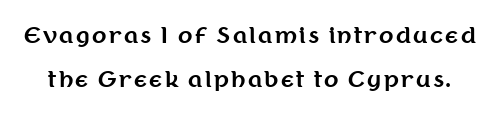
Notice how the stems are strictly vertical — no italics here. Lines of text with bare space underneath. In terms of weight, the rendering is a true, heavy bold. Airy leading.
